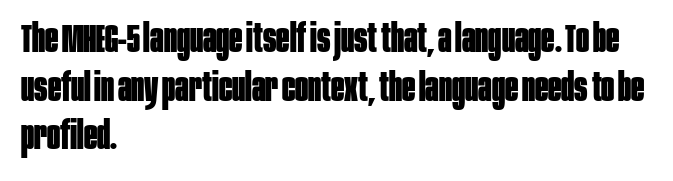
The tracking reads as untouched default to a designer's eye. In terms of leading, this rendering sits right in the middle. The setting favours the left margin, as ordinary paragraphs usually do. Is this a fixed-width face? No — the glyphs have proportional, varying widths. The gap between lines stays unmarked. This is the regular roman posture of the typeface.
